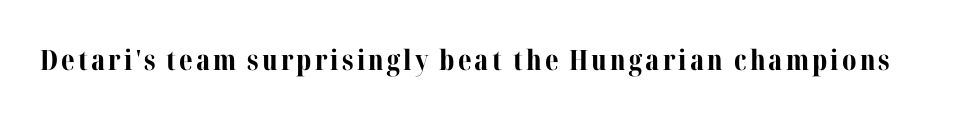
Q: Is the text bold? A: Yes.
Q: Is the text italic (slanted)? A: No, it is upright.
Q: Is the typeface a serif or a sans-serif typeface? A: Serif.
Q: Is the text underlined? A: No.
Q: Width (condensed, normal, or wide)? A: Normal.
Q: Stroke contrast? A: Medium.
Q: x-height? A: Medium.
Q: Monospaced? A: No.
